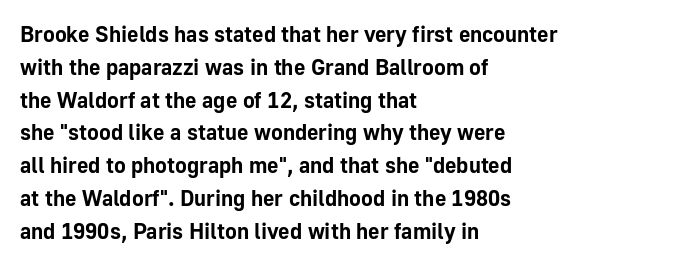
The image shows 22 px bold type, upright; set left-aligned, normal line spacing (1.49x), normal letter spacing, not underlined.
